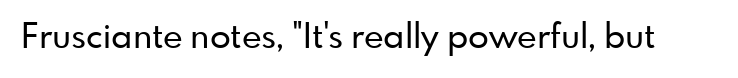
{"serif": "no", "italic": "no", "width": "normal", "stroke_contrast": "low", "x_height": "small", "monospaced": "no", "underline": "no", "letter_spacing": "normal", "letter_spacing_em": 0.0, "glyph_px": 34}
